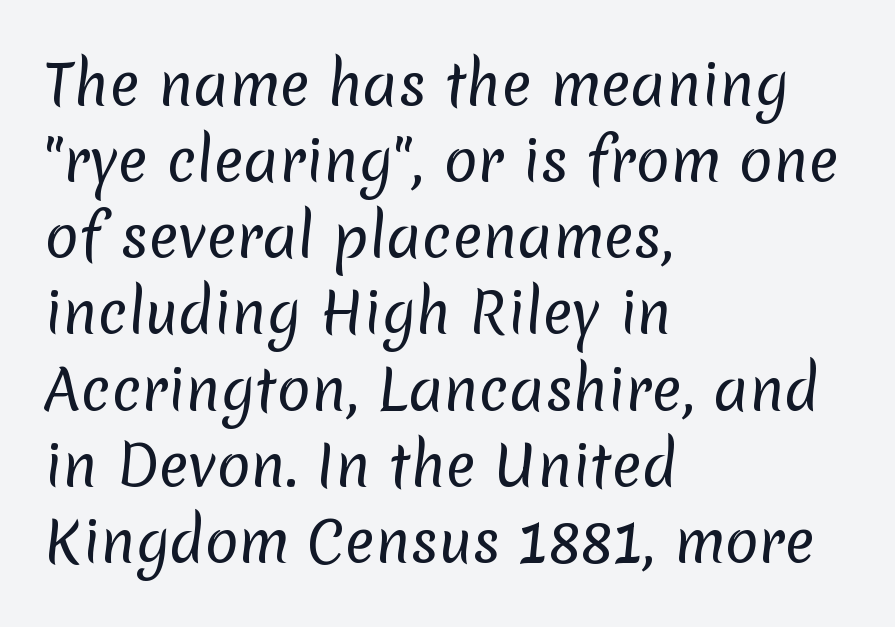
Tracking here is standard; glyphs follow each other at the usual distance. A typesetter would call this proportional, since set widths differ per character. Each letter's strokes conclude bluntly, with no projecting serifs. Every row of glyphs begins at an identical x-position on the left. No chunkiness to these letters — they're not bold.
